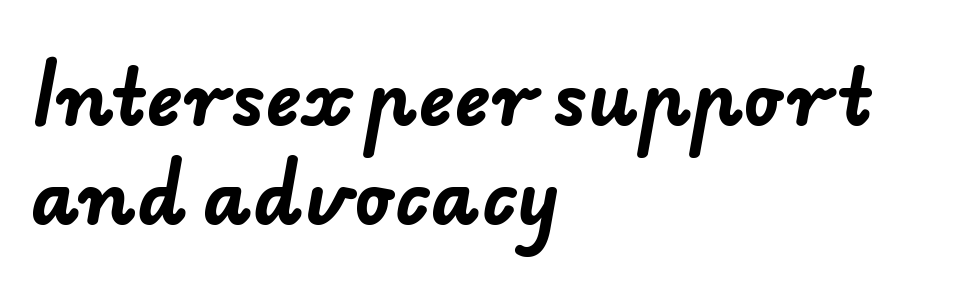
The image shows 75 px bold sans-serif type; set left-aligned, normal line spacing (1.32x), normal letter spacing, not underlined; low stroke contrast and a small x-height.
